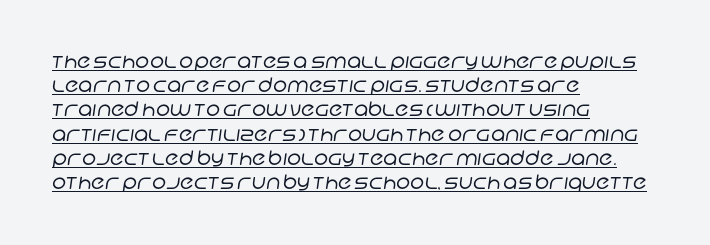
Weight: in the light-to-regular range. The rendering keeps characters at their native spacing. Caption: lettering with a line underneath. Teacher's note: observe the even left margin — that is flush-left alignment.
